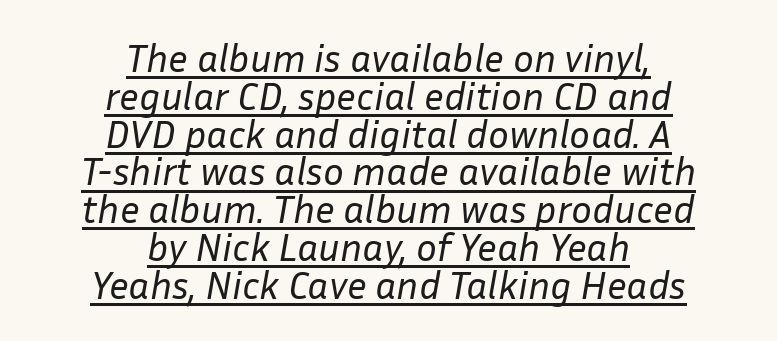
Q: Is the text bold? A: No.
Q: Is the text italic (slanted)? A: Yes, it leans right by about 10 degrees.
Q: Is the text underlined? A: Yes.
Q: How is the paragraph aligned? A: Centered.
Q: Is the spacing between letters normal or unusually wide? A: Normal.
Q: Is the spacing between lines tight, normal or loose? A: Tight.
Q: Width (condensed, normal, or wide)? A: Normal.
Q: Stroke contrast? A: Low.
Q: x-height? A: Medium.
Q: Monospaced? A: No.
